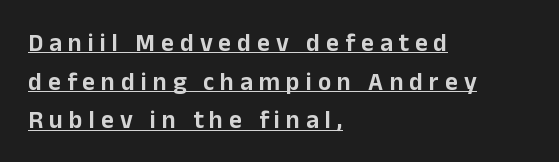
{"italic": "no", "underline": "yes", "align": "left", "line_spacing": "normal", "line_spacing_ratio": 1.55, "letter_spacing": "wide", "letter_spacing_em": 0.24, "glyph_px": 25}
